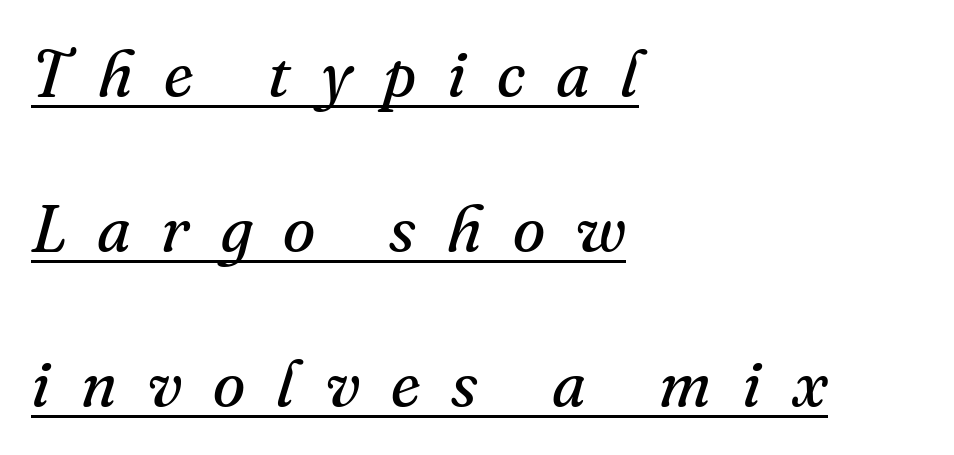
The face used here has a pronounced slope to its letters. Typeset ragged right — the left edge is the straight one. The lines are spread far apart with generous leading. In terms of letterform style, serifs are clearly present. Heft: none added — not bold.
